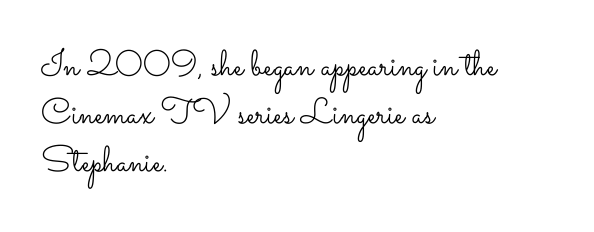
Q: Is the text bold? A: No.
Q: Is the text italic (slanted)? A: Yes.
Q: Is the text underlined? A: No.
Q: How is the paragraph aligned? A: Left-aligned.
Q: Is the spacing between letters normal or unusually wide? A: Normal.
Q: Is the spacing between lines tight, normal or loose? A: Normal.
Q: Width (condensed, normal, or wide)? A: Wide.
Q: Stroke contrast? A: Low.
Q: x-height? A: Small.
Q: Monospaced? A: No.
